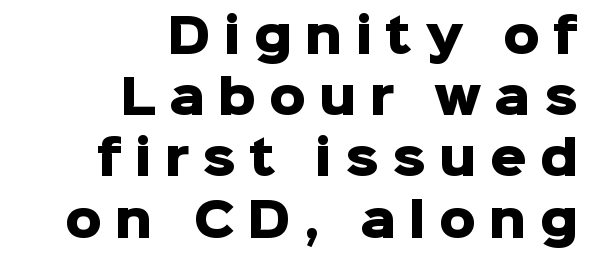
The image shows 46 px heavy sans-serif type, upright; set right-aligned, normal line spacing (1.33x), unusually wide letter spacing (+0.28 em), not underlined; low stroke contrast and a medium x-height.
